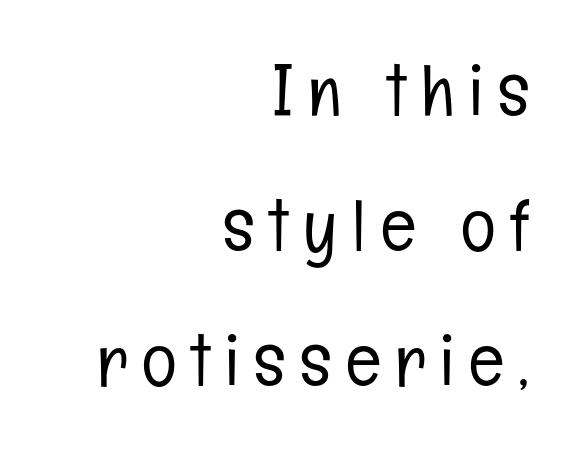
Q: Is the text bold? A: No.
Q: Is the text italic (slanted)? A: No, it is upright.
Q: Is the typeface a serif or a sans-serif typeface? A: Sans-serif.
Q: Is the text underlined? A: No.
Q: How is the paragraph aligned? A: Right-aligned.
Q: Is the spacing between letters normal or unusually wide? A: Unusually wide.
Q: Width (condensed, normal, or wide)? A: Condensed.
Q: Stroke contrast? A: Low.
Q: x-height? A: Medium.
Q: Monospaced? A: No.
